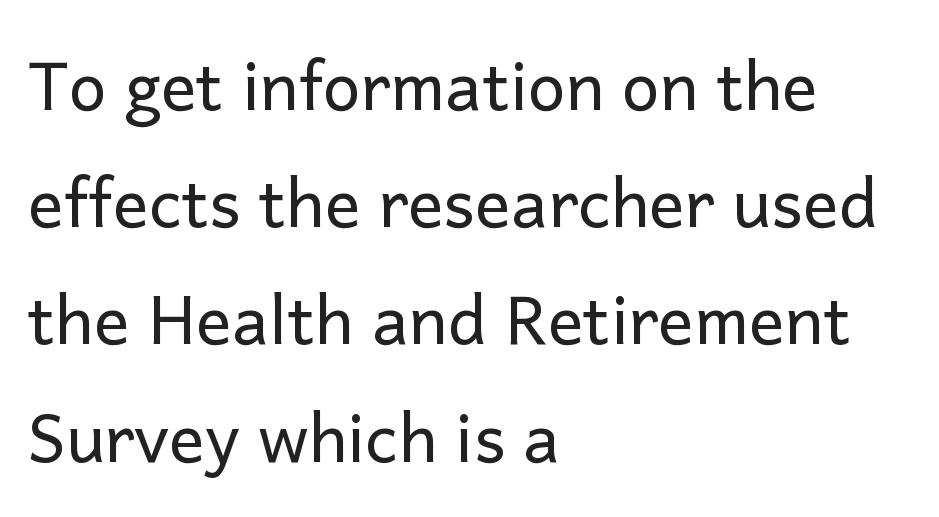
{"serif": "no", "italic": "no", "bold": "no", "weight": "regular", "width": "normal", "stroke_contrast": "low", "x_height": "medium", "monospaced": "no", "underline": "no", "align": "left", "line_spacing_ratio": 1.75, "letter_spacing": "normal", "letter_spacing_em": 0.0, "glyph_px": 67}
